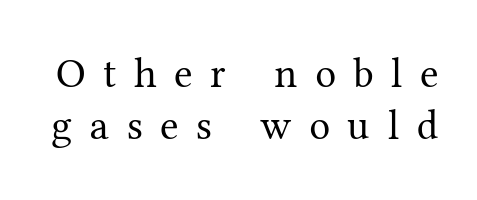
Q: Is the text bold? A: No.
Q: Is the text italic (slanted)? A: No, it is upright.
Q: Is the typeface a serif or a sans-serif typeface? A: Serif.
Q: Is the text underlined? A: No.
Q: Is the spacing between letters normal or unusually wide? A: Unusually wide.
Q: Width (condensed, normal, or wide)? A: Normal.
Q: Stroke contrast? A: Medium.
Q: x-height? A: Medium.
Q: Monospaced? A: No.
